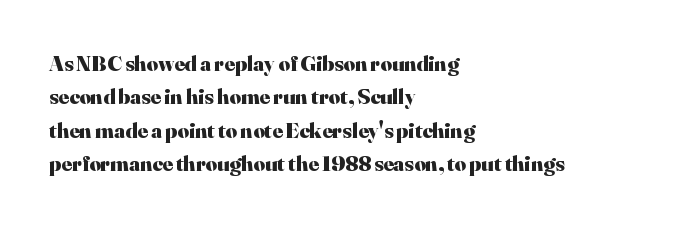
The image shows 22 px bold type, upright; set left-aligned, normal line spacing (1.52x), normal letter spacing, not underlined.
